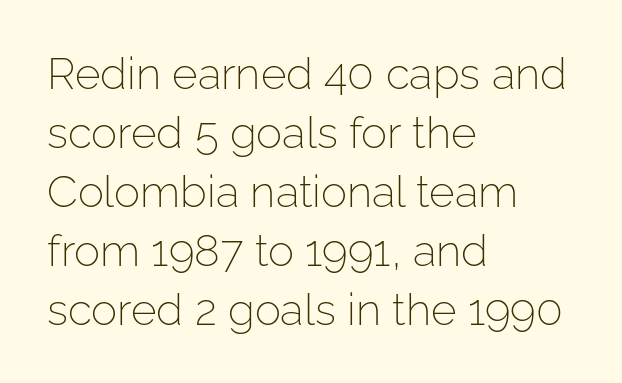
{"serif": "no", "italic": "no", "bold": "no", "weight": "light", "width": "normal", "stroke_contrast": "low", "x_height": "medium", "monospaced": "no", "underline": "no", "align": "left", "line_spacing": "normal", "line_spacing_ratio": 1.34, "letter_spacing": "normal", "letter_spacing_em": 0.0, "glyph_px": 44}
